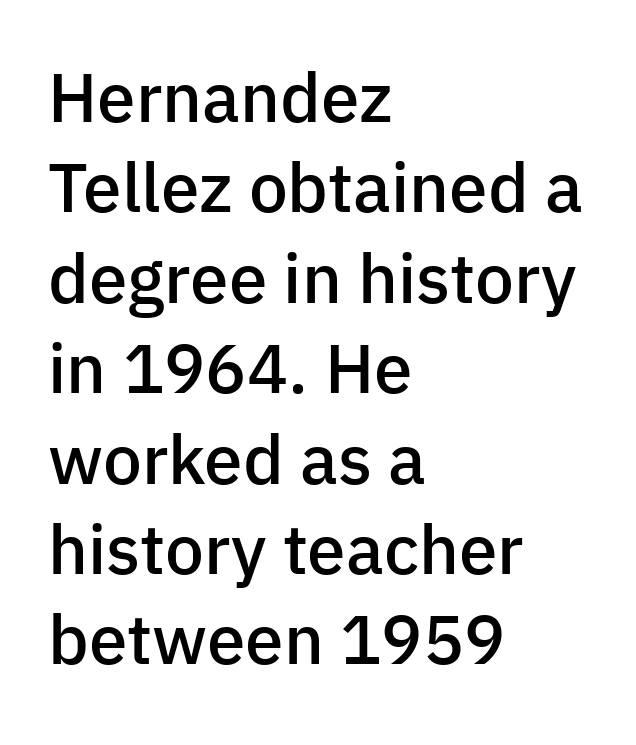
Q: Is the text bold? A: Semi-bold.
Q: Is the text italic (slanted)? A: No, it is upright.
Q: Is the typeface a serif or a sans-serif typeface? A: Sans-serif.
Q: Is the text underlined? A: No.
Q: How is the paragraph aligned? A: Left-aligned.
Q: Is the spacing between letters normal or unusually wide? A: Normal.
Q: Is the spacing between lines tight, normal or loose? A: Normal.
Q: Width (condensed, normal, or wide)? A: Normal.
Q: Stroke contrast? A: Low.
Q: x-height? A: Medium.
Q: Monospaced? A: No.
